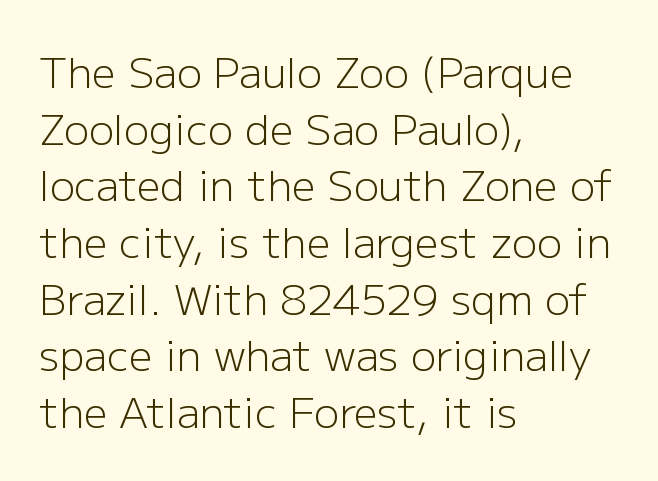
Underlining? Definitely not there. These lines are rendered in a variable-pitch font. Observe the ordinary spacing: letters are neighbours, not strangers. Leading matches the norm, producing a regular column.
